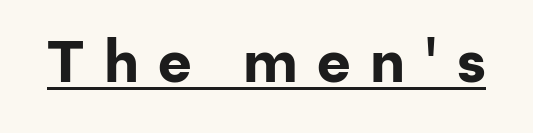
What weight is shown? A full bold with thick strokes. The glyphs in this specimen are sans serif. Someone cranked the tracking dial way up on this one. The type sits square on the baseline with zero lean.
